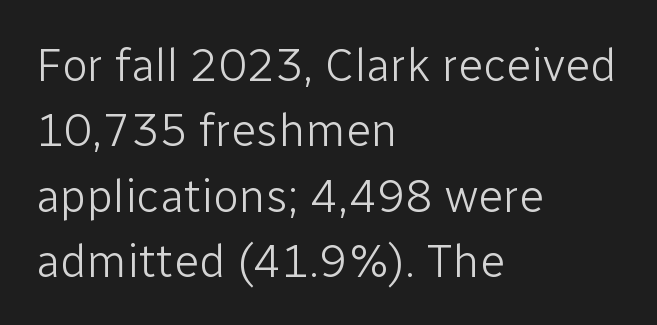
Q: Is the text bold? A: No.
Q: Is the text italic (slanted)? A: No, it is upright.
Q: Is the typeface a serif or a sans-serif typeface? A: Sans-serif.
Q: Is the text underlined? A: No.
Q: How is the paragraph aligned? A: Left-aligned.
Q: Is the spacing between letters normal or unusually wide? A: Normal.
Q: Is the spacing between lines tight, normal or loose? A: Normal.
Q: Width (condensed, normal, or wide)? A: Normal.
Q: Stroke contrast? A: Low.
Q: x-height? A: Medium.
Q: Monospaced? A: No.
